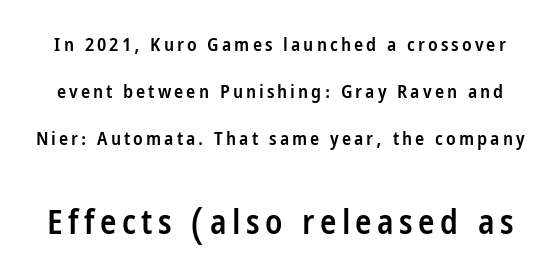
{"serif": "no", "italic": "no", "bold": "semi", "weight": "semibold", "width": "condensed", "stroke_contrast": "low", "x_height": "large", "monospaced": "no", "underline": "no", "line_spacing": "loose", "line_spacing_ratio": 2.47, "larger_block": "second", "size_ratio": 1.79, "glyph_px": 34}
